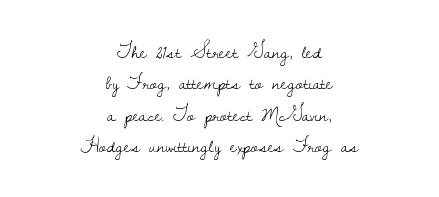
Q: Is the text bold? A: No.
Q: Is the text italic (slanted)? A: Yes.
Q: Is the text underlined? A: No.
Q: How is the paragraph aligned? A: Centered.
Q: Is the spacing between letters normal or unusually wide? A: Normal.
Q: Is the spacing between lines tight, normal or loose? A: Normal.
